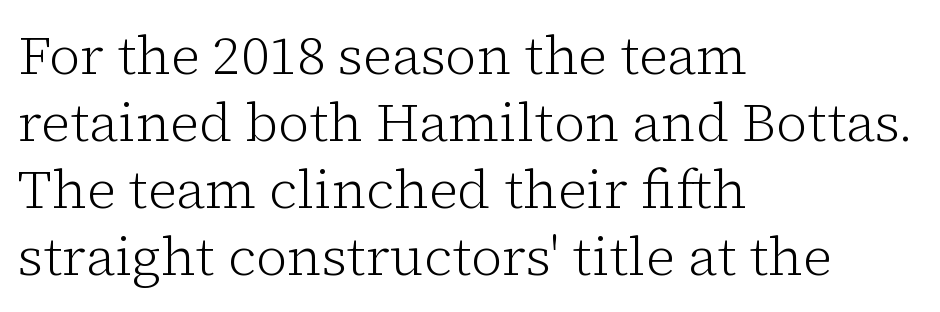
Q: Is the text bold? A: No.
Q: Is the text italic (slanted)? A: No, it is upright.
Q: Is the typeface a serif or a sans-serif typeface? A: Serif.
Q: Is the text underlined? A: No.
Q: How is the paragraph aligned? A: Left-aligned.
Q: Is the spacing between letters normal or unusually wide? A: Normal.
Q: Width (condensed, normal, or wide)? A: Normal.
Q: Stroke contrast? A: Low.
Q: x-height? A: Medium.
Q: Monospaced? A: No.
